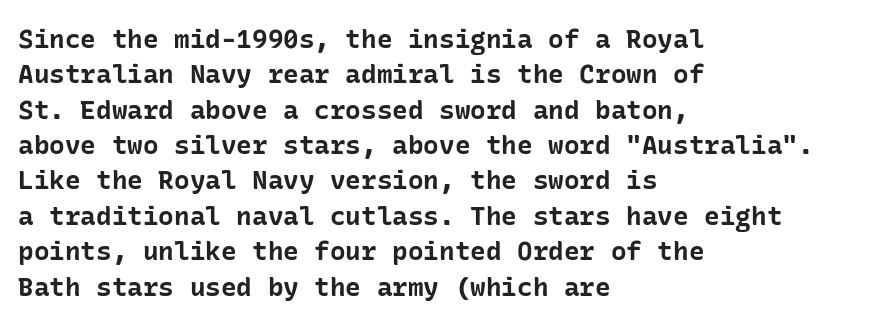
The image shows 26 px bold type, upright; set left-aligned, normal line spacing (1.36x), normal letter spacing, not underlined.
